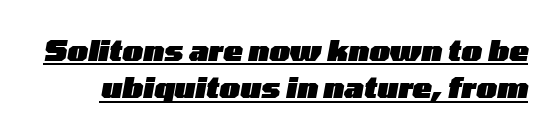
Q: Is the text bold? A: Yes.
Q: Is the text italic (slanted)? A: Yes, it leans right by about 10 degrees.
Q: Is the text underlined? A: Yes.
Q: Is the spacing between letters normal or unusually wide? A: Normal.
Q: Is the spacing between lines tight, normal or loose? A: Normal.
Q: Width (condensed, normal, or wide)? A: Wide.
Q: Stroke contrast? A: Low.
Q: x-height? A: Medium.
Q: Monospaced? A: No.
